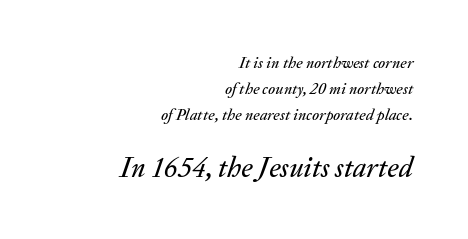
Has an underline been added? It has not. These lines are rendered in a variable-pitch font. A flush-right, rag-left setting is used for this passage. The rows are spaced the way most documents space them.
